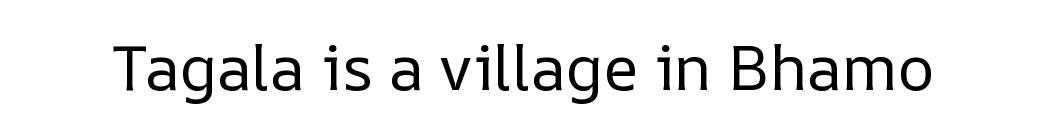
The image shows 63 px regular-weight type, upright; set normal letter spacing, not underlined; low stroke contrast and a medium x-height.
